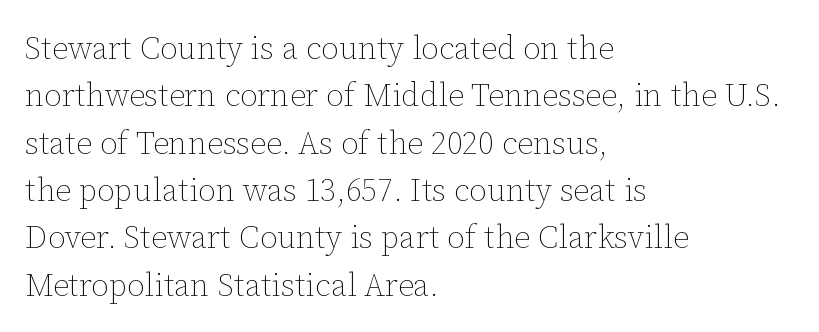
The image shows 32 px thin type, upright; set left-aligned, normal line spacing (1.48x), normal letter spacing, not underlined; low stroke contrast and a medium x-height.
